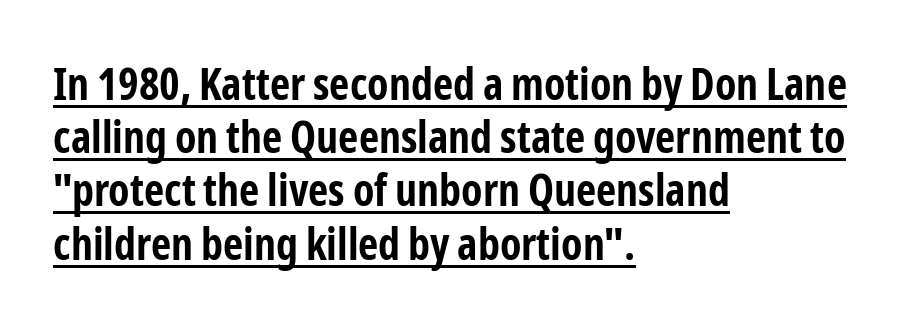
The image shows 44 px bold, condensed sans-serif type, upright; set left-aligned, line spacing 1.21x, normal letter spacing, underlined; low stroke contrast and a medium x-height.
